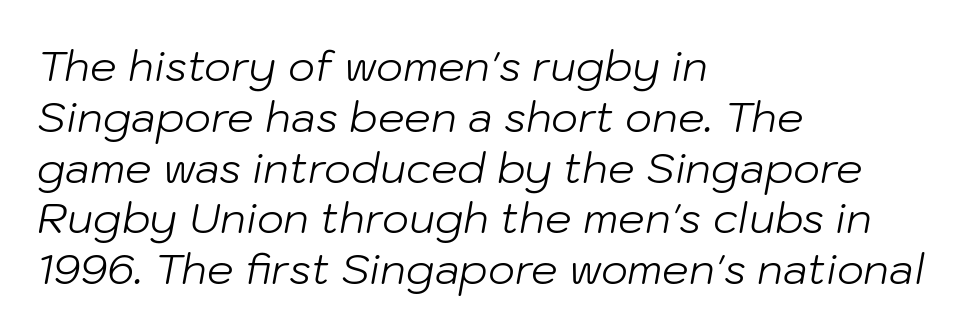
You could call the tracking neutral — neither tight nor loose. Is the stroke heavy? The answer is a plain regular-or-lighter. Honestly, there is no underline to notice here at all. The text block is weighted toward the left margin, trailing off unevenly rightward. Tall strokes in this sample are angled rather than plumb. This sample has the flowing, uneven cadence of proportional lettering.
